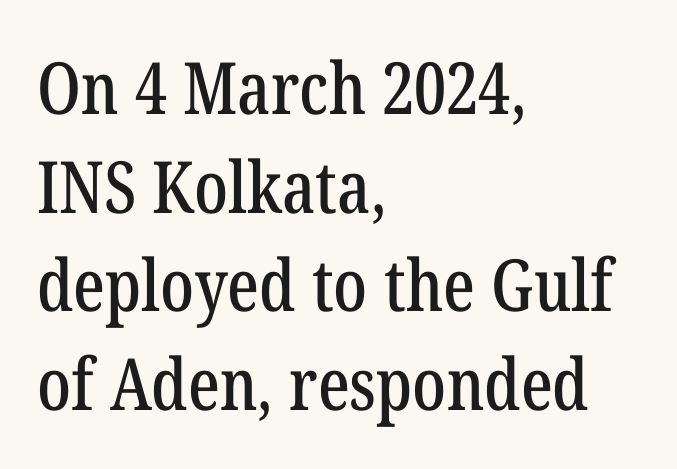
Regarding leading, the lines here are spaced in the standard way. Honestly, there is no underline to notice here at all. Posture: straight, roman, zero tilt. Each line starts at the same left margin while the right side varies.
